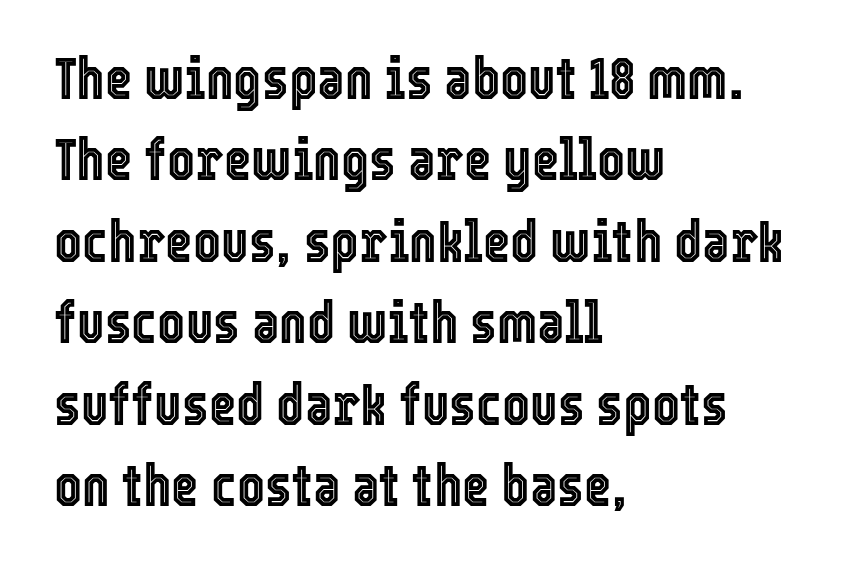
Q: Is the text italic (slanted)? A: No, it is upright.
Q: Is the text underlined? A: No.
Q: How is the paragraph aligned? A: Left-aligned.
Q: Is the spacing between letters normal or unusually wide? A: Normal.
Q: Is the spacing between lines tight, normal or loose? A: Normal.
Q: Width (condensed, normal, or wide)? A: Condensed.
Q: x-height? A: Medium.
Q: Monospaced? A: No.
